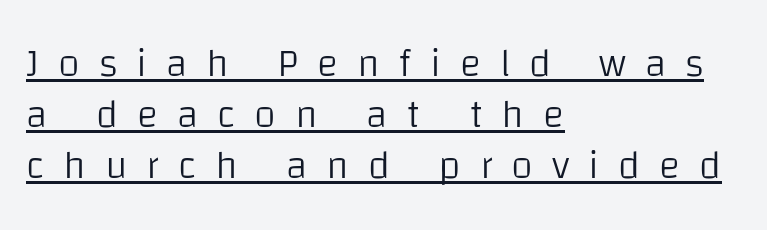
{"serif": "no", "italic": "no", "bold": "no", "weight": "light", "width": "normal", "stroke_contrast": "low", "x_height": "large", "monospaced": "no", "underline": "yes", "align": "left", "line_spacing": "normal", "line_spacing_ratio": 1.28, "letter_spacing": "wide", "letter_spacing_em": 0.47, "glyph_px": 40}
